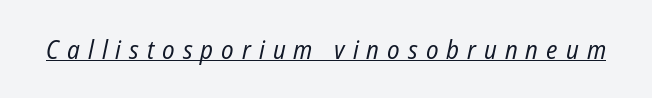
The face looks like a standard text weight, possibly lighter. In terms of posture, this sample is oblique. Letter spacing: wide. The lettering is marked with a stroke running underneath it.
